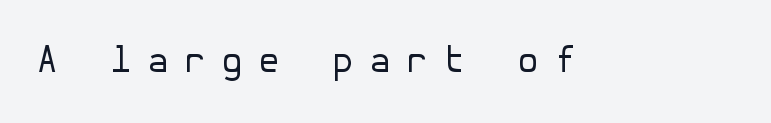
The image shows 36 px regular-weight sans-serif type, upright; set unusually wide letter spacing (+0.41 em), not underlined; low stroke contrast and a medium x-height.
